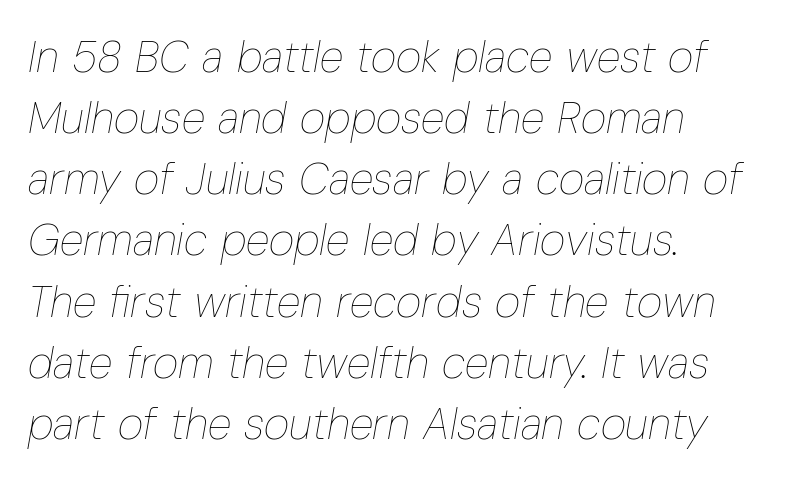
Underline: absent. Horizontal bands of white between lines are of average thickness. Characters follow at the spacing the type designer built in. These glyphs show unthickened strokes, regular width or finer. Typeset ragged right — the left edge is the straight one.
